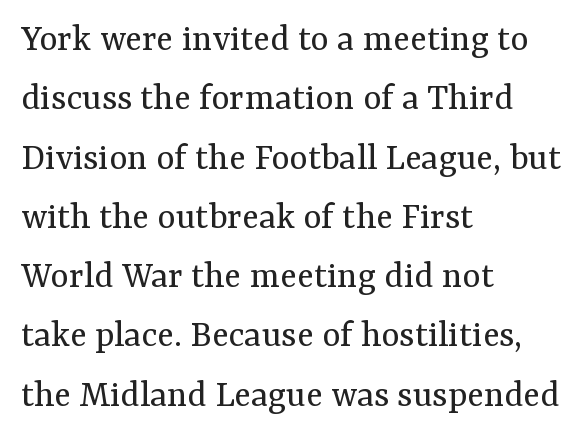
The image shows 39 px regular-weight serif type, upright; set left-aligned, normal line spacing (1.52x), normal letter spacing, not underlined; medium stroke contrast and a medium x-height.
